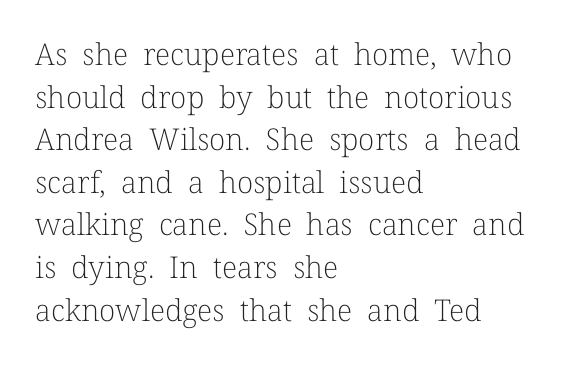
The image shows 30 px light serif type, upright; set left-aligned, normal line spacing (1.42x), normal letter spacing, not underlined; low stroke contrast and a medium x-height.
